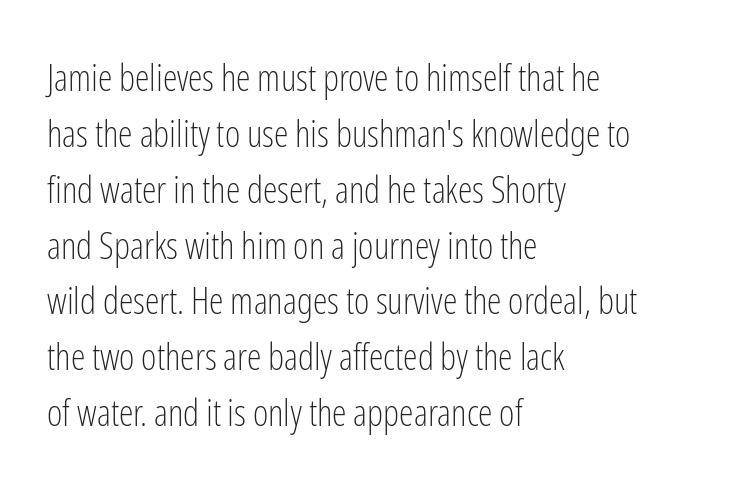
Q: Is the text bold? A: No.
Q: Is the text italic (slanted)? A: No, it is upright.
Q: Is the typeface a serif or a sans-serif typeface? A: Sans-serif.
Q: Is the text underlined? A: No.
Q: How is the paragraph aligned? A: Left-aligned.
Q: Is the spacing between letters normal or unusually wide? A: Normal.
Q: Is the spacing between lines tight, normal or loose? A: Normal.
Q: Width (condensed, normal, or wide)? A: Condensed.
Q: Stroke contrast? A: Low.
Q: x-height? A: Medium.
Q: Monospaced? A: No.
